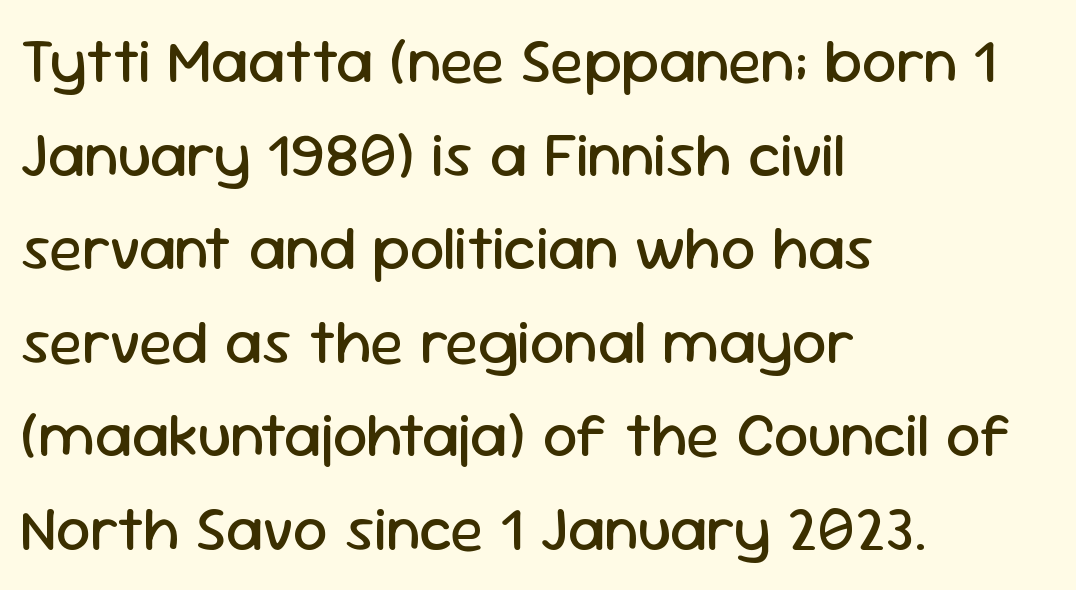
Q: Is the text bold? A: No.
Q: Is the text italic (slanted)? A: No, it is upright.
Q: Is the typeface a serif or a sans-serif typeface? A: Sans-serif.
Q: Is the text underlined? A: No.
Q: How is the paragraph aligned? A: Left-aligned.
Q: Is the spacing between letters normal or unusually wide? A: Normal.
Q: Is the spacing between lines tight, normal or loose? A: Normal.
Q: Width (condensed, normal, or wide)? A: Normal.
Q: Stroke contrast? A: Low.
Q: x-height? A: Medium.
Q: Monospaced? A: No.
